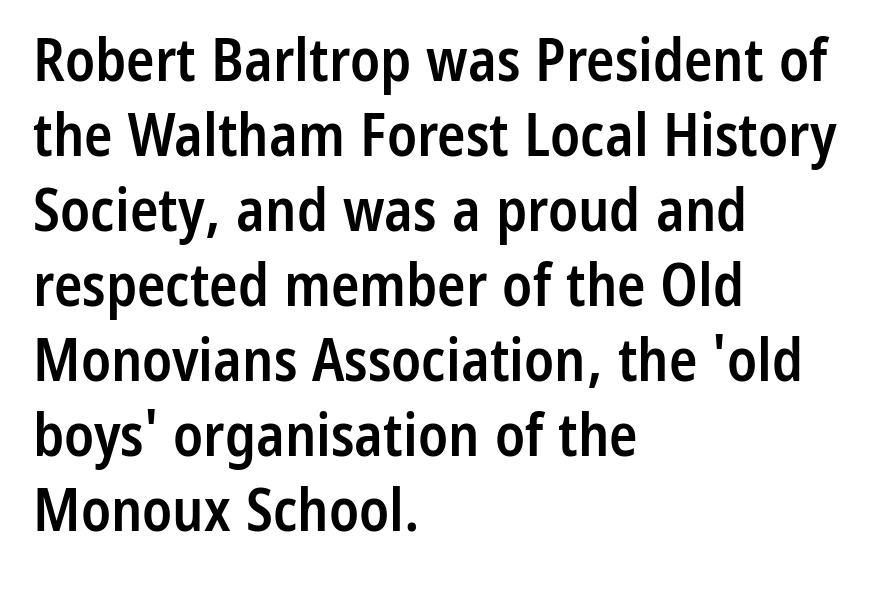
Q: Is the text bold? A: Semi-bold.
Q: Is the text italic (slanted)? A: No, it is upright.
Q: Is the typeface a serif or a sans-serif typeface? A: Sans-serif.
Q: Is the text underlined? A: No.
Q: How is the paragraph aligned? A: Left-aligned.
Q: Is the spacing between letters normal or unusually wide? A: Normal.
Q: Is the spacing between lines tight, normal or loose? A: Normal.
Q: Width (condensed, normal, or wide)? A: Condensed.
Q: Stroke contrast? A: Low.
Q: x-height? A: Medium.
Q: Monospaced? A: No.
